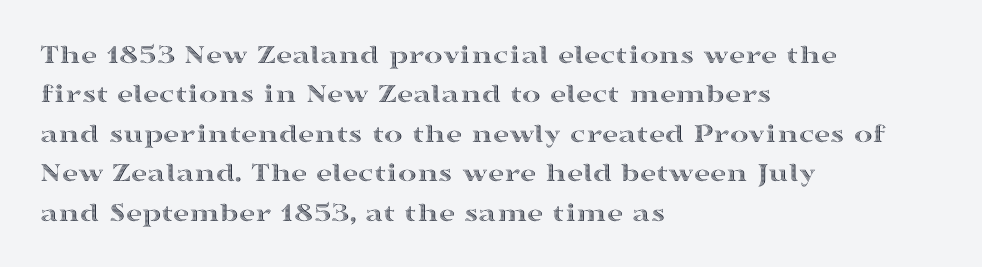
{"italic": "no", "width": "wide", "x_height": "medium", "monospaced": "no", "underline": "no", "align": "left", "line_spacing": "normal", "line_spacing_ratio": 1.41, "letter_spacing": "normal", "letter_spacing_em": 0.0, "glyph_px": 28}
